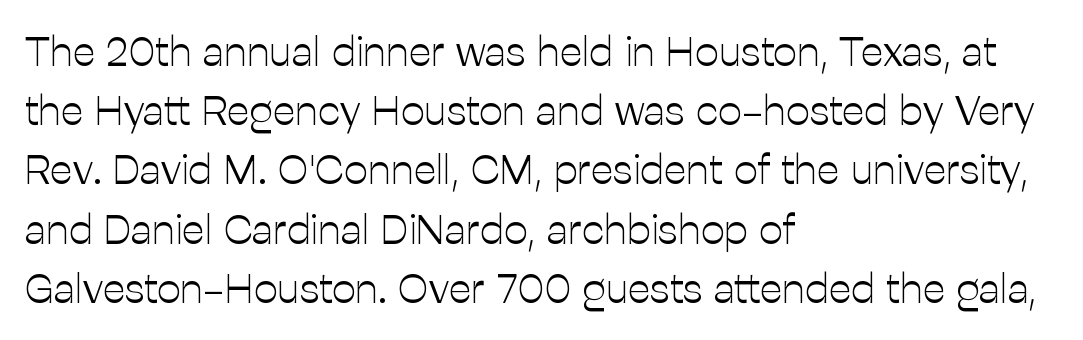
The image shows 42 px light sans-serif type, upright; set left-aligned, normal line spacing (1.41x), normal letter spacing, not underlined; low stroke contrast and a medium x-height.
